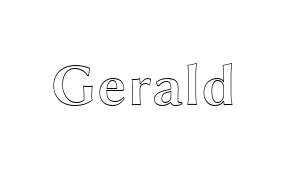
{"italic": "no", "width": "wide", "x_height": "medium", "monospaced": "no", "underline": "no", "letter_spacing": "normal", "letter_spacing_em": 0.0, "glyph_px": 60}
